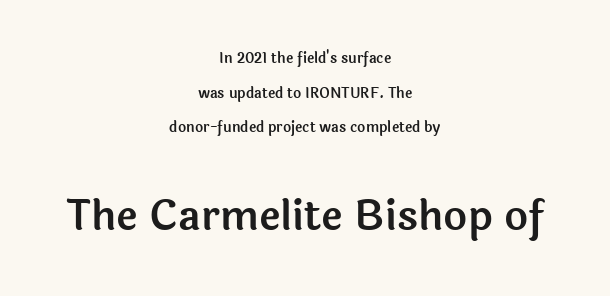
{"serif": "no", "italic": "no", "width": "normal", "x_height": "medium", "monospaced": "no", "underline": "no", "align": "center", "line_spacing": "loose", "line_spacing_ratio": 2.48, "letter_spacing": "normal", "letter_spacing_em": 0.0, "larger_block": "second", "size_ratio": 2.93, "glyph_px": 41}
